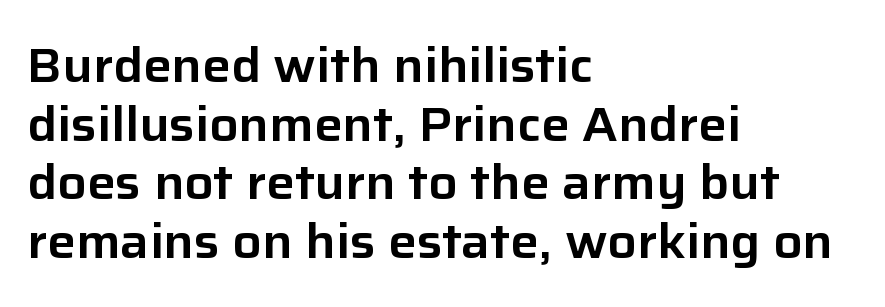
Q: Is the text italic (slanted)? A: No, it is upright.
Q: Is the typeface a serif or a sans-serif typeface? A: Sans-serif.
Q: Is the text underlined? A: No.
Q: How is the paragraph aligned? A: Left-aligned.
Q: Is the spacing between letters normal or unusually wide? A: Normal.
Q: Width (condensed, normal, or wide)? A: Normal.
Q: Stroke contrast? A: Low.
Q: x-height? A: Medium.
Q: Monospaced? A: No.
